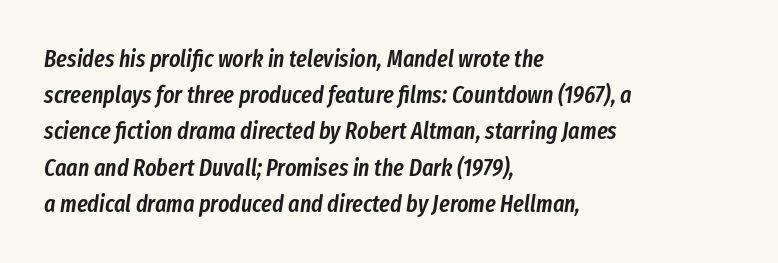
Q: Is the text bold? A: Semi-bold.
Q: Is the text italic (slanted)? A: Yes, it leans right by about 8 degrees.
Q: Is the text underlined? A: No.
Q: How is the paragraph aligned? A: Left-aligned.
Q: Is the spacing between letters normal or unusually wide? A: Normal.
Q: Is the spacing between lines tight, normal or loose? A: Normal.
